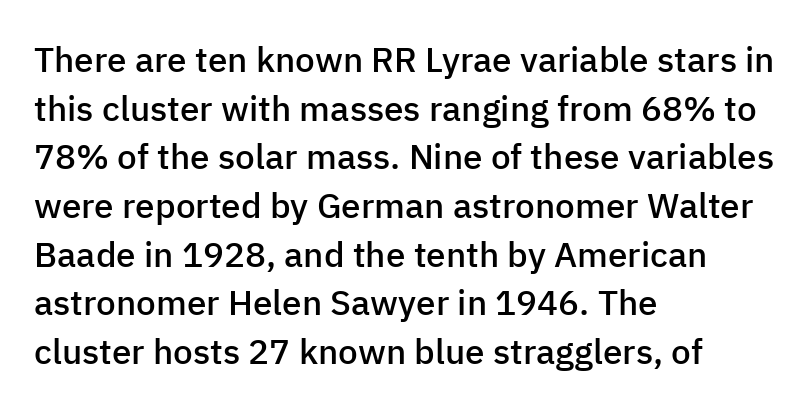
Q: Is the text bold? A: Semi-bold.
Q: Is the text italic (slanted)? A: No, it is upright.
Q: Is the typeface a serif or a sans-serif typeface? A: Sans-serif.
Q: Is the text underlined? A: No.
Q: How is the paragraph aligned? A: Left-aligned.
Q: Is the spacing between letters normal or unusually wide? A: Normal.
Q: Is the spacing between lines tight, normal or loose? A: Normal.
Q: Width (condensed, normal, or wide)? A: Normal.
Q: Stroke contrast? A: Low.
Q: x-height? A: Medium.
Q: Monospaced? A: No.
